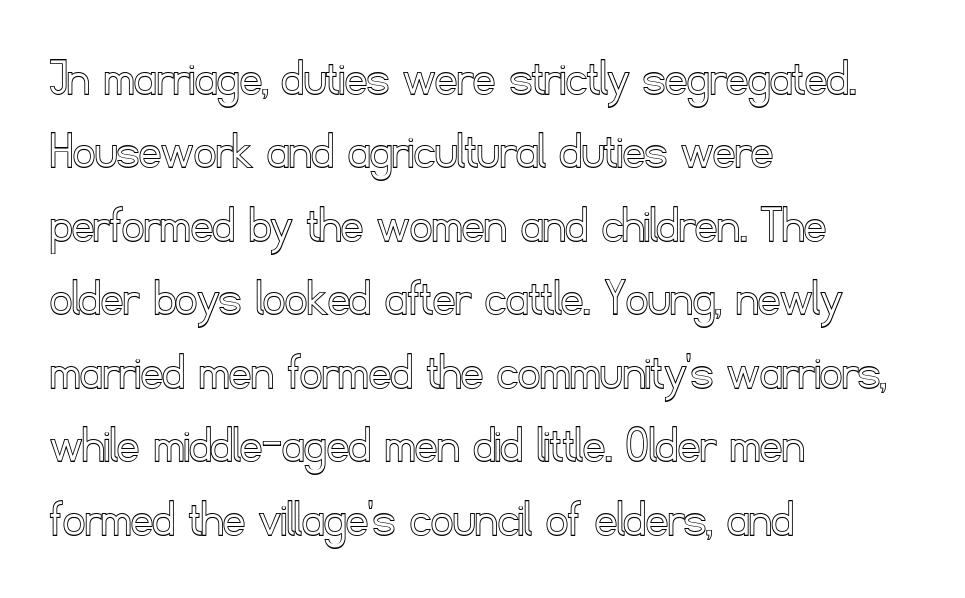
Spacing verdict: proportional, widths tailored to each character. If you measured baseline to baseline, you'd find a middling distance. The compositor pushed each line to the left boundary. Between one letter and the next there's only the usual sliver of space.
